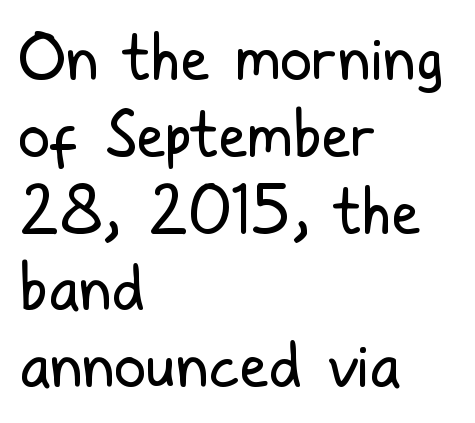
The image shows 64 px regular-weight, condensed sans-serif type, upright; set left-aligned, line spacing 1.2x, normal letter spacing, not underlined; low stroke contrast and a medium x-height.
